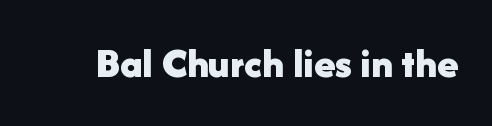
I'd call this a sans setting — the letters go barefoot. It's the straight-up-and-down kind of type. This rendering leaves character spacing at its baseline value. The face used here is proportionally spaced, like ordinary book or web type. Heft: maximum for text — a bold. Clear beneath every line of the passage.
